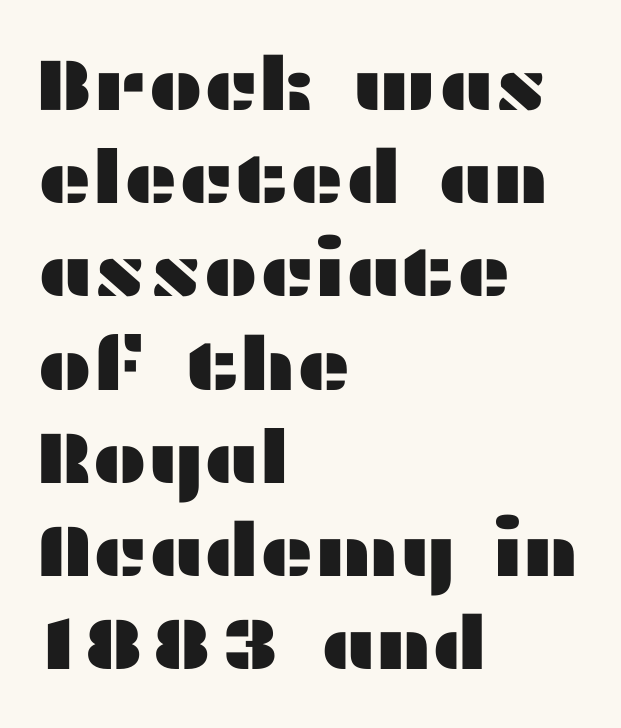
{"serif": "no", "italic": "no", "width": "wide", "stroke_contrast": "medium", "x_height": "medium", "monospaced": "no", "underline": "no", "align": "left", "line_spacing": "normal", "line_spacing_ratio": 1.26, "letter_spacing": "normal", "letter_spacing_em": 0.0, "glyph_px": 74}
